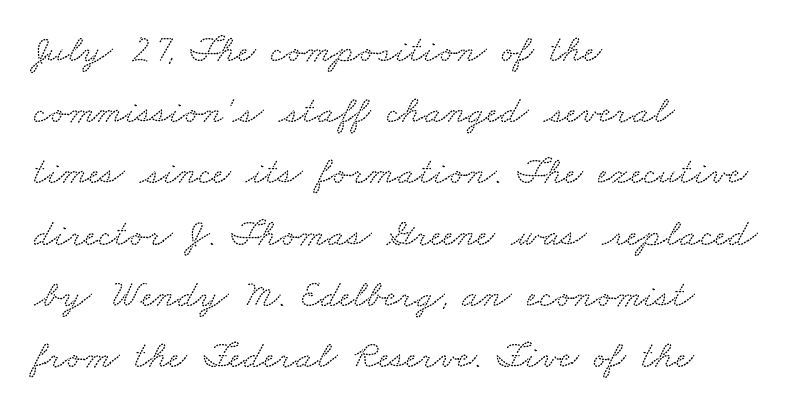
Q: Is the text underlined? A: No.
Q: How is the paragraph aligned? A: Left-aligned.
Q: Is the spacing between letters normal or unusually wide? A: Normal.
Q: Is the spacing between lines tight, normal or loose? A: Normal.
Q: Width (condensed, normal, or wide)? A: Wide.
Q: Stroke contrast? A: Low.
Q: x-height? A: Small.
Q: Monospaced? A: No.
